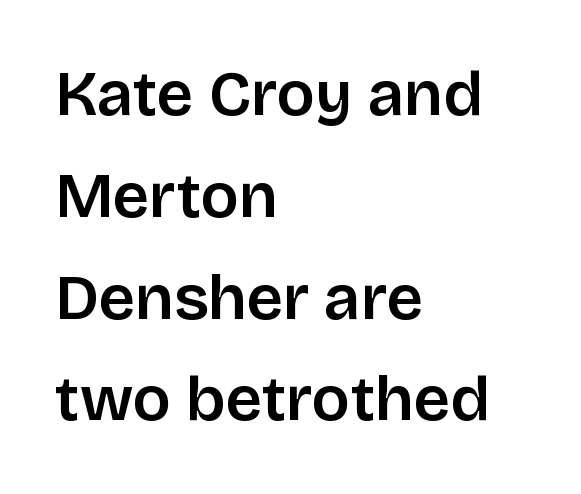
Q: Is the text bold? A: Semi-bold.
Q: Is the text italic (slanted)? A: No, it is upright.
Q: Is the typeface a serif or a sans-serif typeface? A: Sans-serif.
Q: Is the text underlined? A: No.
Q: How is the paragraph aligned? A: Left-aligned.
Q: Is the spacing between letters normal or unusually wide? A: Normal.
Q: Is the spacing between lines tight, normal or loose? A: Normal.
Q: Width (condensed, normal, or wide)? A: Normal.
Q: Stroke contrast? A: Low.
Q: x-height? A: Large.
Q: Monospaced? A: No.
